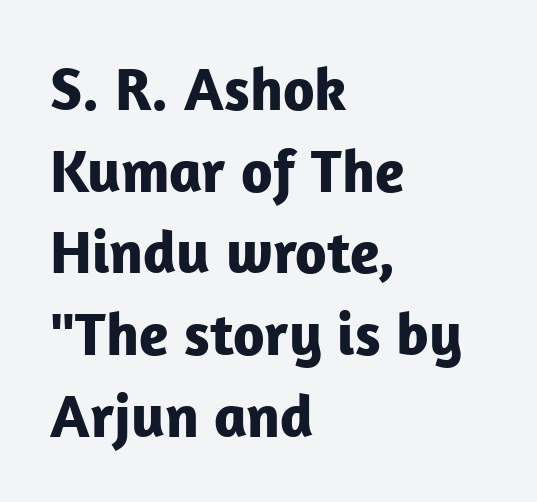
Proportional: the letters do not fall into vertical columns. Posture: straight, roman, zero tilt. The strokes are fattened all the way to bold. Teacher's note: observe the even left margin — that is flush-left alignment.
